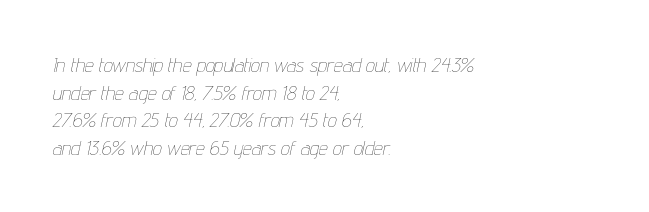
Q: Is the text bold? A: No.
Q: Is the text italic (slanted)? A: Yes, it leans right by about 12 degrees.
Q: Is the text underlined? A: No.
Q: How is the paragraph aligned? A: Left-aligned.
Q: Is the spacing between letters normal or unusually wide? A: Normal.
Q: Is the spacing between lines tight, normal or loose? A: Normal.
